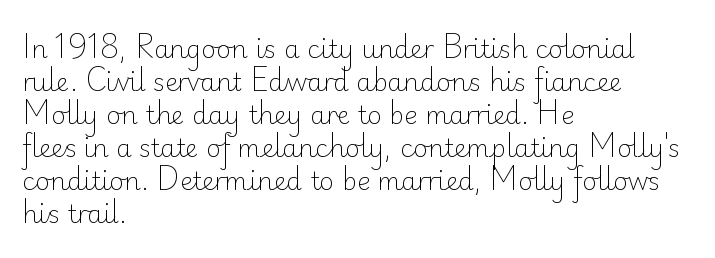
The setting favours the left margin, as ordinary paragraphs usually do. The letters stand upright; this is a roman face. Does the leading feel generous? No, just average. The passage shown has conventional tracking throughout. Each stroke keeps to a modest, everyday thickness or less.
